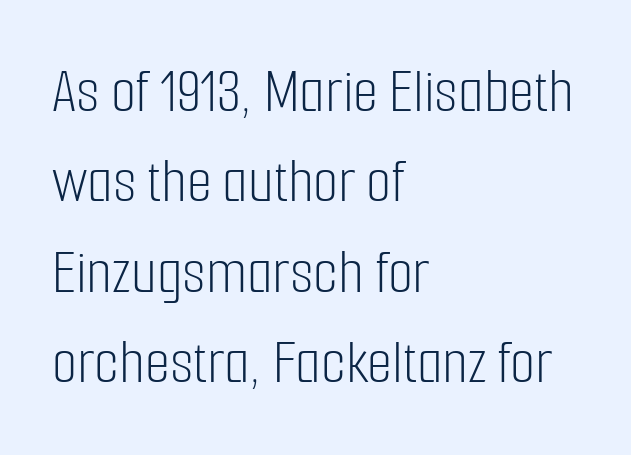
The image shows 65 px light, condensed sans-serif type, upright; set left-aligned, normal line spacing (1.39x), normal letter spacing, not underlined; low stroke contrast and a medium x-height.
